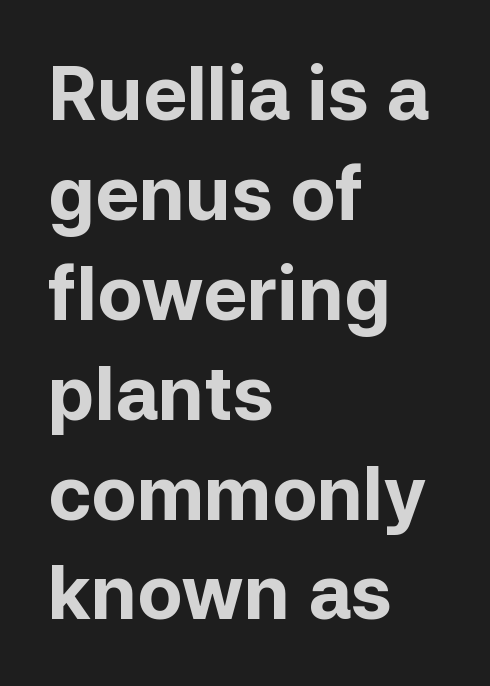
{"serif": "no", "italic": "no", "bold": "yes", "weight": "bold", "width": "normal", "stroke_contrast": "low", "x_height": "medium", "monospaced": "no", "underline": "no", "align": "left", "line_spacing": "normal", "line_spacing_ratio": 1.35, "letter_spacing": "normal", "letter_spacing_em": 0.0, "glyph_px": 74}
